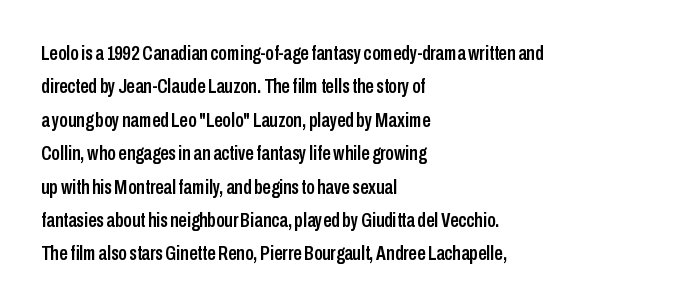
Q: Is the text italic (slanted)? A: No, it is upright.
Q: Is the text underlined? A: No.
Q: How is the paragraph aligned? A: Left-aligned.
Q: Is the spacing between letters normal or unusually wide? A: Normal.
Q: Is the spacing between lines tight, normal or loose? A: Normal.
